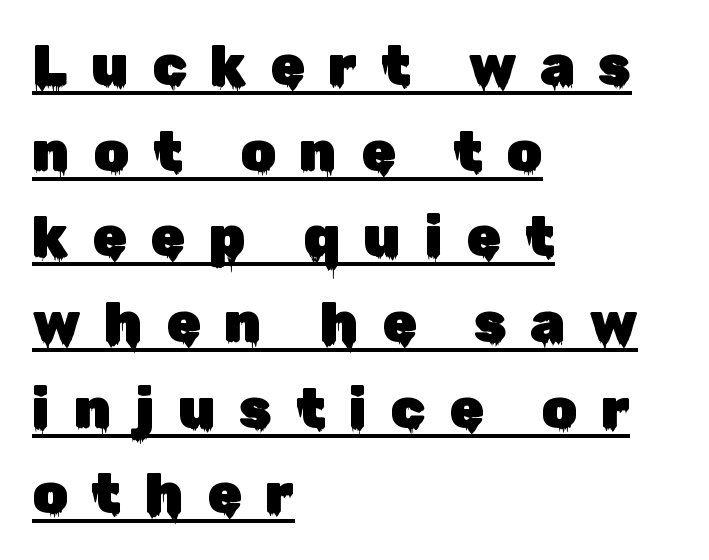
Q: Is the text italic (slanted)? A: No, it is upright.
Q: Is the typeface a serif or a sans-serif typeface? A: Sans-serif.
Q: Is the text underlined? A: Yes.
Q: How is the paragraph aligned? A: Left-aligned.
Q: Is the spacing between letters normal or unusually wide? A: Unusually wide.
Q: Is the spacing between lines tight, normal or loose? A: Normal.
Q: Width (condensed, normal, or wide)? A: Normal.
Q: Stroke contrast? A: Low.
Q: x-height? A: Medium.
Q: Monospaced? A: No.
